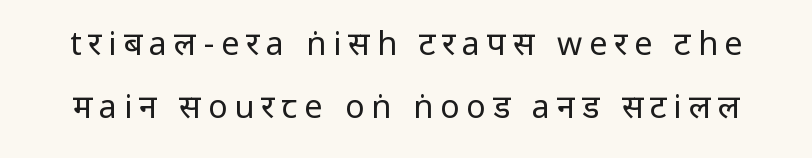
Leading: increased. Posture: straight, roman, zero tilt. The typesetting does not lean heavy: it is not bold. The letters carry no serifs — their stems end cleanly without finishing strokes. Descenders are the only things crossing below the line.
